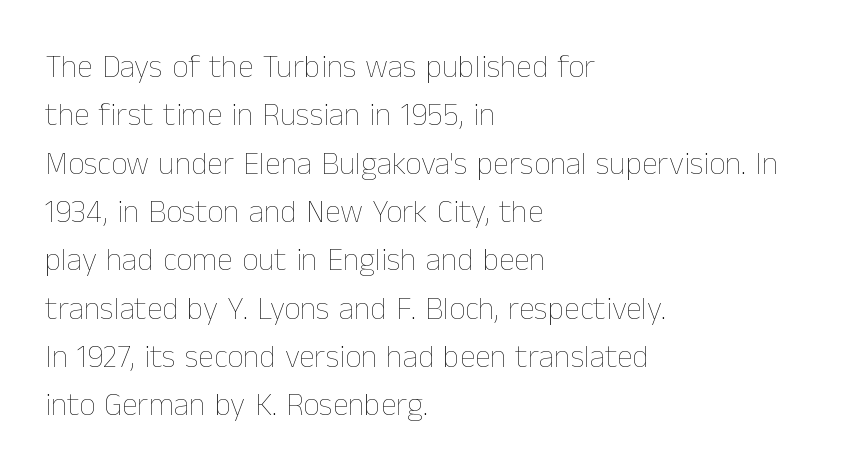
Q: Is the text bold? A: No.
Q: Is the text italic (slanted)? A: No, it is upright.
Q: Is the text underlined? A: No.
Q: How is the paragraph aligned? A: Left-aligned.
Q: Is the spacing between letters normal or unusually wide? A: Normal.
Q: Is the spacing between lines tight, normal or loose? A: Normal.
Q: Width (condensed, normal, or wide)? A: Normal.
Q: Stroke contrast? A: Low.
Q: x-height? A: Medium.
Q: Monospaced? A: No.
